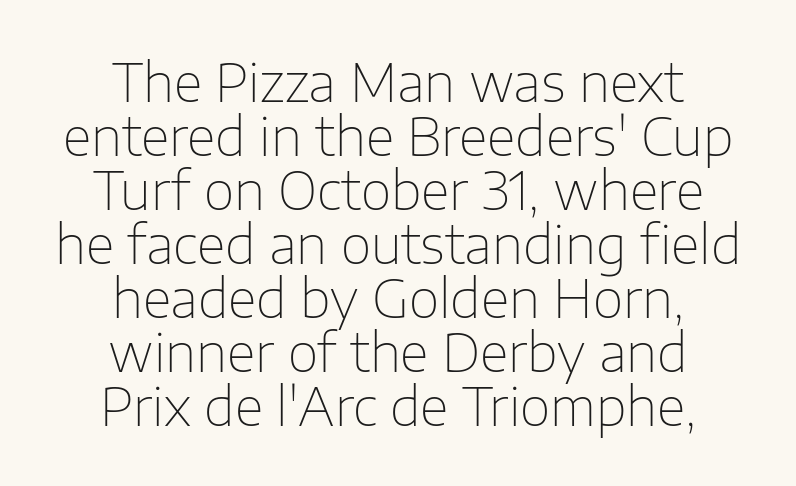
{"serif": "no", "italic": "no", "bold": "no", "weight": "thin", "width": "normal", "stroke_contrast": "low", "x_height": "medium", "monospaced": "no", "underline": "no", "align": "center", "line_spacing": "tight", "line_spacing_ratio": 1.02, "letter_spacing": "normal", "letter_spacing_em": 0.0, "glyph_px": 53}
